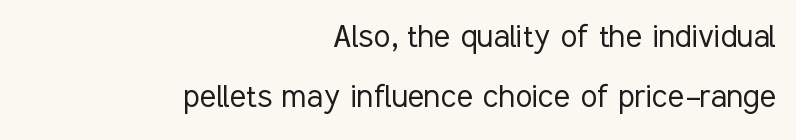
The image shows 38 px light, condensed sans-serif type, upright; set right-aligned, normal line spacing (1.59x), normal letter spacing, not underlined; low stroke contrast and a medium x-height.
